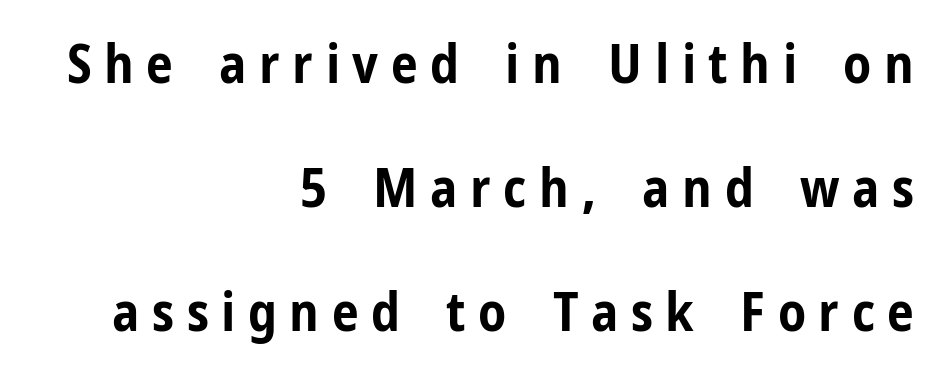
Its strokes are broad and dark, the hallmark of bold type. The passage shown is typeset with a sans-serif family. Caption: multi-line text, flush right, ragged left. Just letters on the line, the space beneath them empty.
